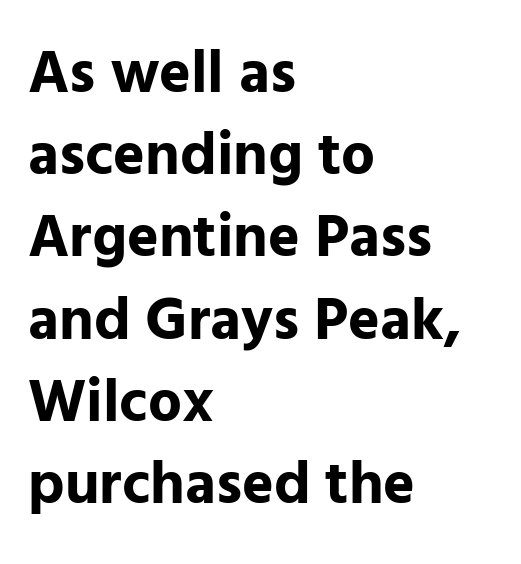
Quick note: not italic, upright. The passage shown is not underscored anywhere. Evenly set lines give the paragraph a standard silhouette. The face used here has the dense, thick strokes of a bold. Where is the straight margin? On the left.
